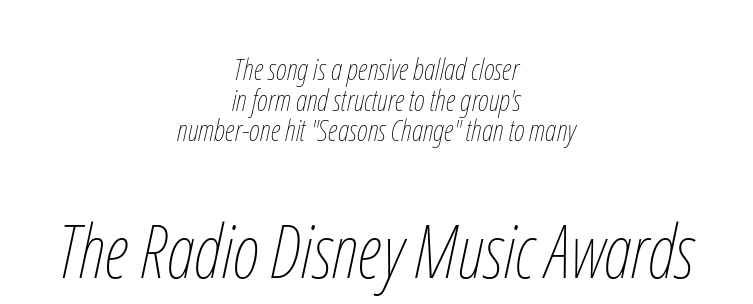
Character widths vary here, with narrow letters taking less room than wide ones. Italic? Definitely — the glyphs are oblique. The second block has been scaled up relative to the first. Does the leading feel generous? Not at all — it's pinched. The letters look calm and open, with moderate or lighter stems. Letters rest on an invisible, unmarked baseline.
